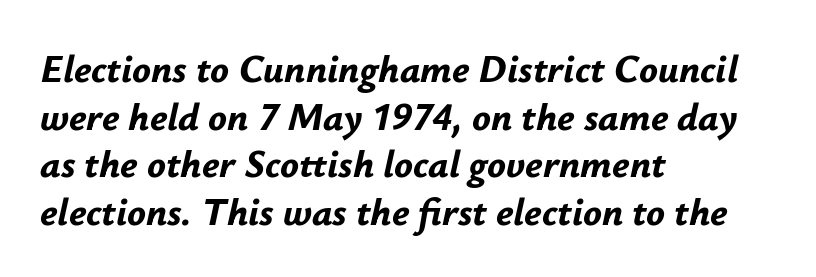
Slanted lettering throughout. Characters follow at the spacing the type designer built in. The passage shown is typed in a proportional face where columns would drift. Weight check: bold — yes, fully. Decoration check: the copy has no underline. Visually the block forms a straight wall on the left and a jagged coastline on the right.
